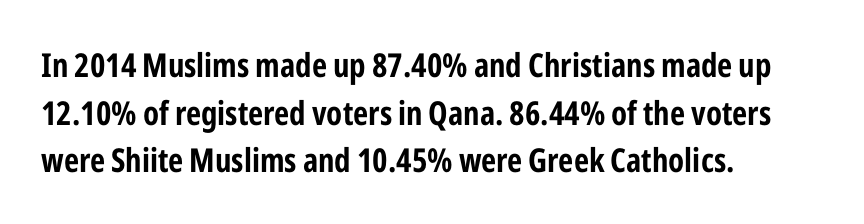
Where is the straight margin? On the left. The line texture is even and compact thanks to regular tracking. A normal amount of white space separates one row of letters from the next. Anything drawn beneath the words? Only blank space. Italic: no, the glyphs are upright roman. The rendering uses natural spacing where letterforms have individual widths.
